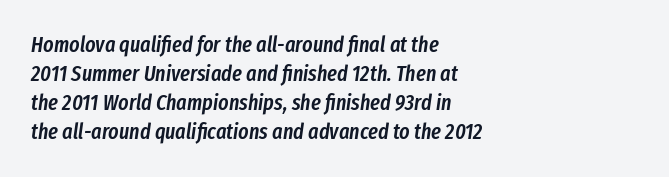
Interline gaps are of average width in this sample. Underline: absent. Tall strokes in this sample are angled rather than plumb. Caption: standard tracking, unaltered. Where is the straight margin? On the left.
